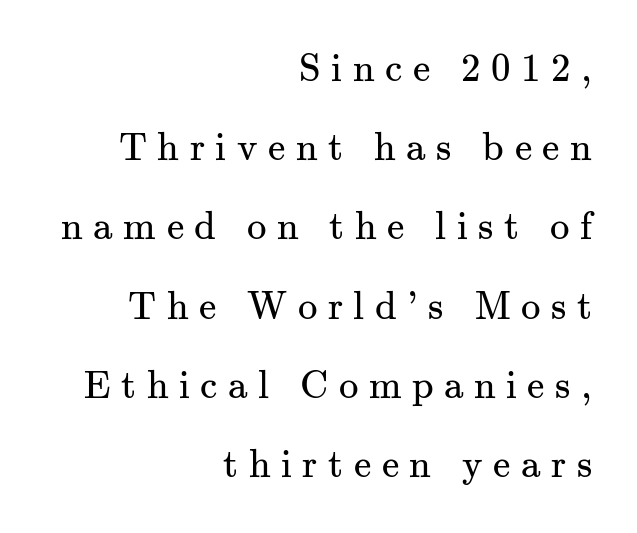
The image shows 39 px regular-weight serif type, upright; set right-aligned, loose line spacing (2.03x), unusually wide letter spacing (+0.27 em), not underlined; medium stroke contrast and a small x-height.
